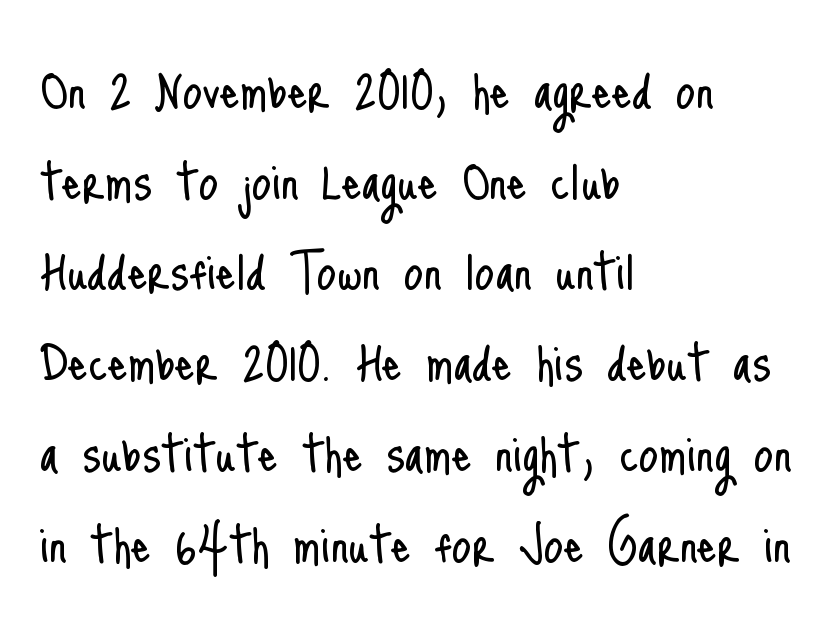
The image shows 63 px light, condensed sans-serif type, upright; set left-aligned, normal line spacing (1.44x), normal letter spacing, not underlined; low stroke contrast and a small x-height.
